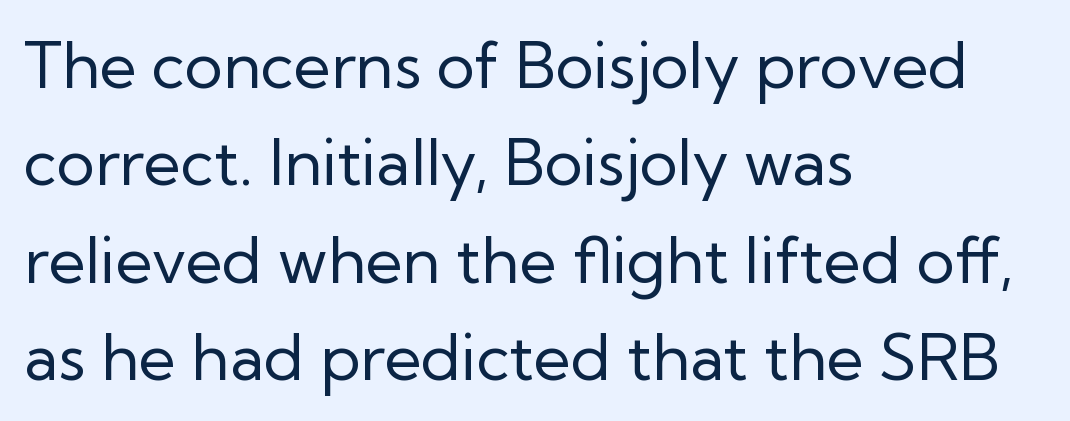
The image shows 64 px regular-weight sans-serif type, upright; set left-aligned, normal line spacing (1.52x), normal letter spacing, not underlined; low stroke contrast and a medium x-height.
